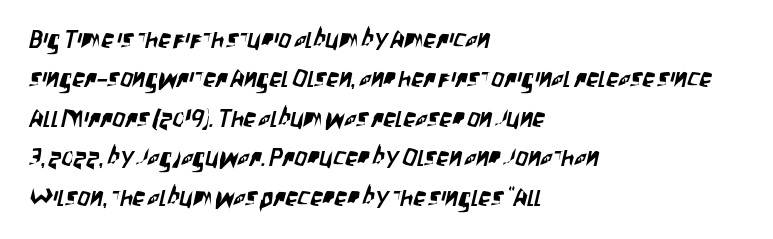
{"underline": "no", "align": "left", "line_spacing": "normal", "line_spacing_ratio": 1.58, "letter_spacing": "normal", "letter_spacing_em": 0.0, "glyph_px": 25}
